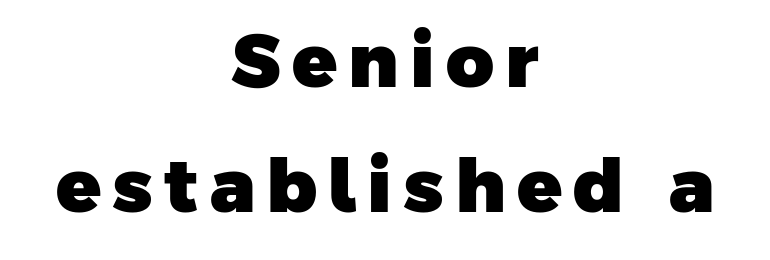
The image shows 74 px heavy sans-serif type; set centered, normal line spacing (1.69x), not underlined; low stroke contrast and a medium x-height.
